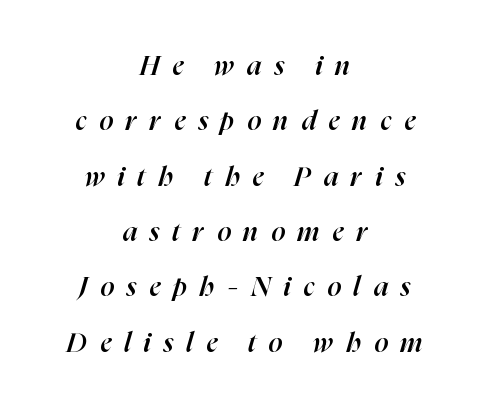
The image shows 27 px text type, italic (leaning right); set centered, loose line spacing (2.05x), unusually wide letter spacing (+0.48 em), not underlined.
